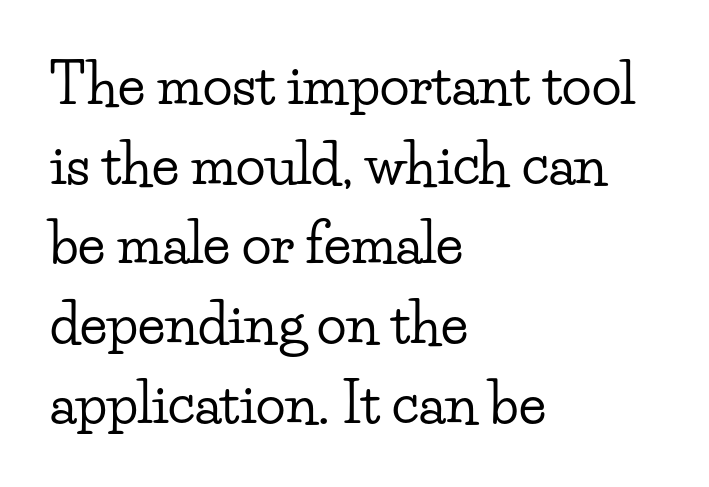
The image shows 55 px wide serif type, upright; set left-aligned, normal line spacing (1.45x), normal letter spacing, not underlined; low stroke contrast and a small x-height.
